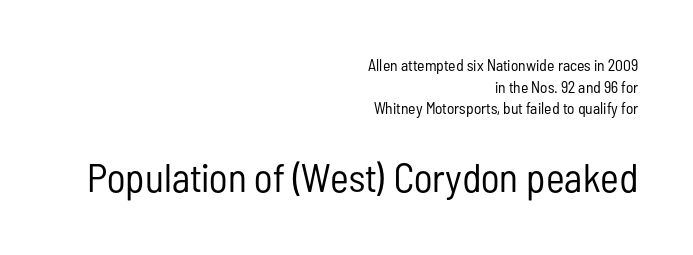
{"serif": "no", "italic": "no", "bold": "no", "weight": "regular", "width": "condensed", "stroke_contrast": "low", "x_height": "medium", "monospaced": "no", "underline": "no", "align": "right", "line_spacing": "normal", "line_spacing_ratio": 1.35, "letter_spacing": "normal", "letter_spacing_em": 0.0, "larger_block": "second", "size_ratio": 2.5, "glyph_px": 40}
